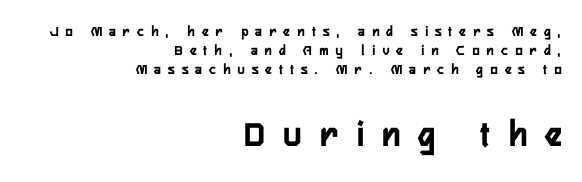
The image shows 38 px condensed sans-serif type, upright; set right-aligned, normal line spacing (1.26x), unusually wide letter spacing (+0.49 em), not underlined; the second (bottom) block is 2.53x larger; low stroke contrast and a medium x-height.
